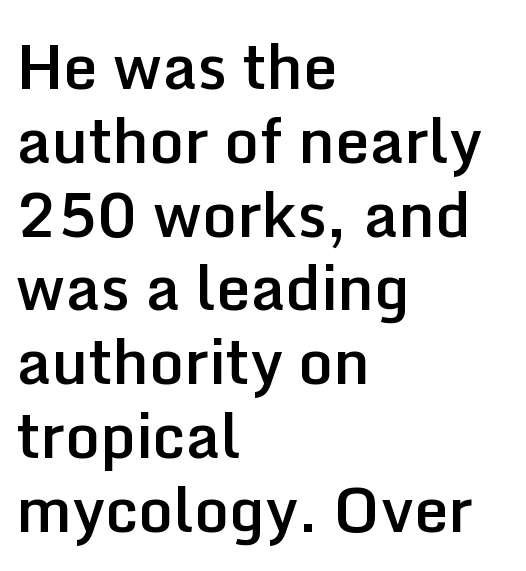
The image shows 61 px semibold sans-serif type, upright; set left-aligned, line spacing 1.21x, normal letter spacing, not underlined; low stroke contrast and a medium x-height.
